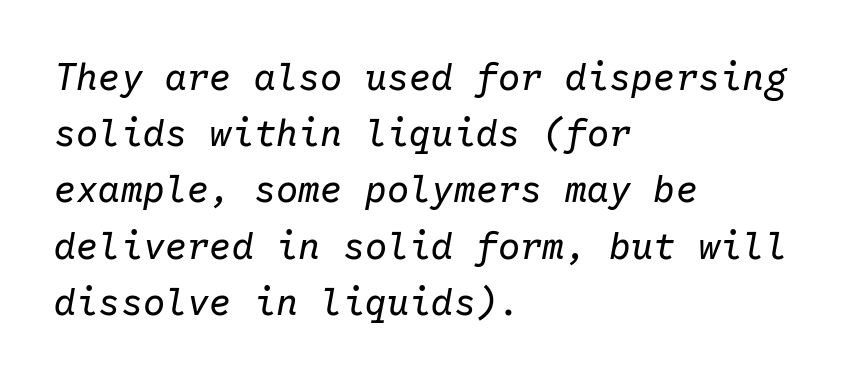
The image shows 37 px regular-weight type, italic (leaning right), monospaced; set left-aligned, normal line spacing (1.52x), normal letter spacing, not underlined; low stroke contrast and a medium x-height.
